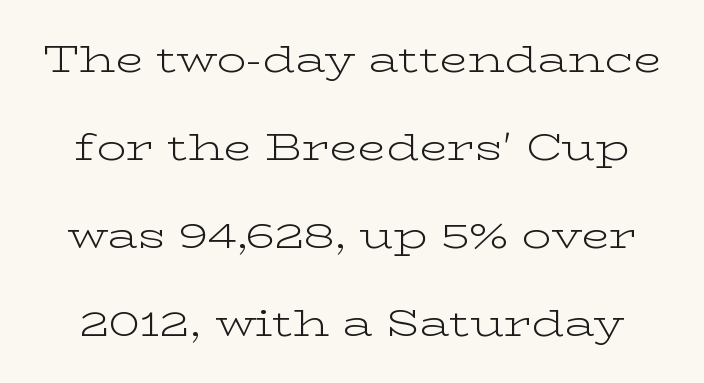
The image shows 37 px light, wide serif type, upright; set loose line spacing (2.38x), normal letter spacing, not underlined; low stroke contrast and a medium x-height.
